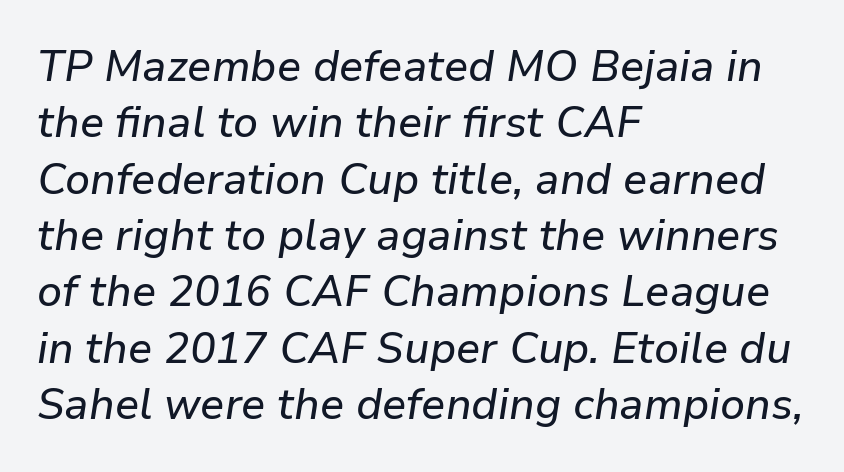
{"italic": "yes", "lean": "right", "slant_degrees": 9, "width": "normal", "stroke_contrast": "low", "x_height": "medium", "monospaced": "no", "underline": "no", "align": "left", "line_spacing": "normal", "line_spacing_ratio": 1.31, "letter_spacing": "normal", "letter_spacing_em": 0.0, "glyph_px": 43}
